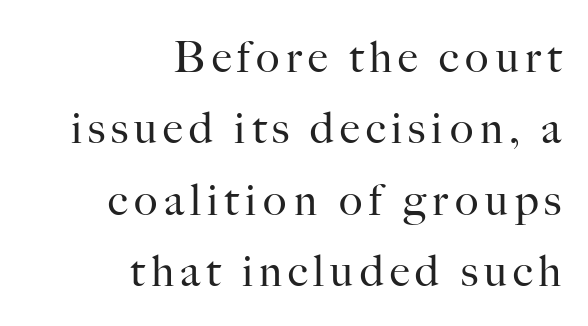
The image shows 44 px regular-weight serif type, upright; set right-aligned, normal line spacing (1.62x), not underlined; high stroke contrast and a small x-height.
